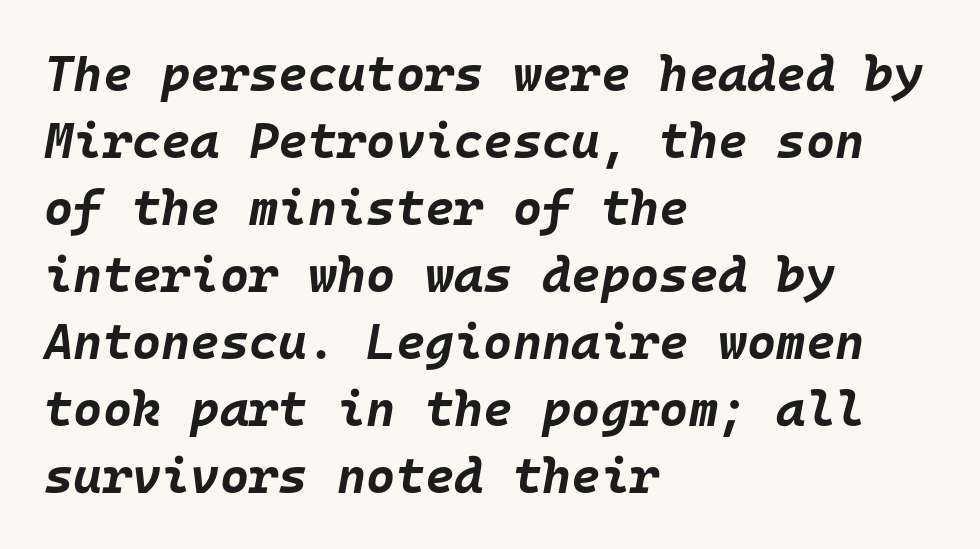
The image shows 50 px bold type, italic (leaning right), monospaced; set left-aligned, normal line spacing (1.34x), normal letter spacing, not underlined; low stroke contrast and a large x-height.
